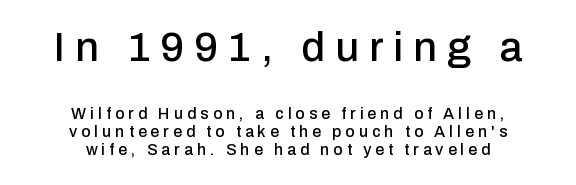
Cramped leading. The face used here is a sans, in the tradition of grotesques and geometrics. Check under the words: just untouched page. Leftover space on each line is divided equally before and after the words. The rendering shrinks the type as you move from the upper chunk to the lower.
